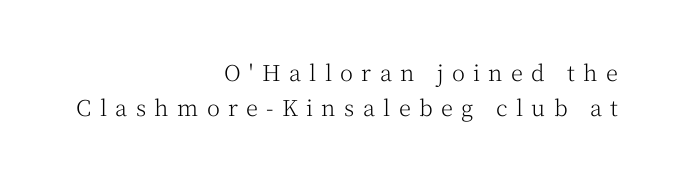
In terms of leading, this rendering sits right in the middle. Alignment: flush right. Clear beneath every line of the passage. The letterforms stand isolated, each surrounded by extra space. This is not heavy type; no bold has been used. The letters stand straight up with perfectly vertical stems.
